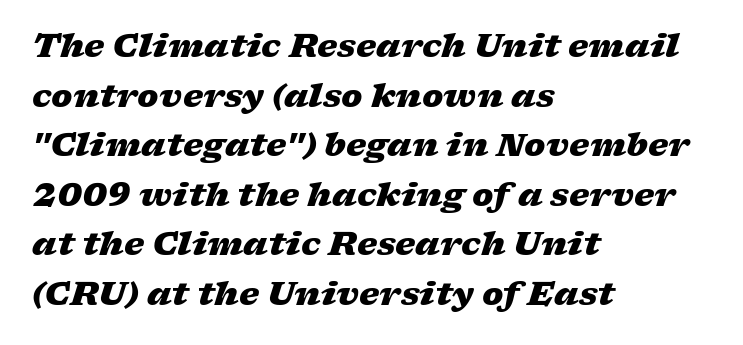
Q: Is the text bold? A: Yes.
Q: Is the text italic (slanted)? A: Yes, it leans right by about 17 degrees.
Q: Is the text underlined? A: No.
Q: How is the paragraph aligned? A: Left-aligned.
Q: Is the spacing between letters normal or unusually wide? A: Normal.
Q: Is the spacing between lines tight, normal or loose? A: Normal.
Q: Width (condensed, normal, or wide)? A: Wide.
Q: Stroke contrast? A: Low.
Q: x-height? A: Medium.
Q: Monospaced? A: No.
